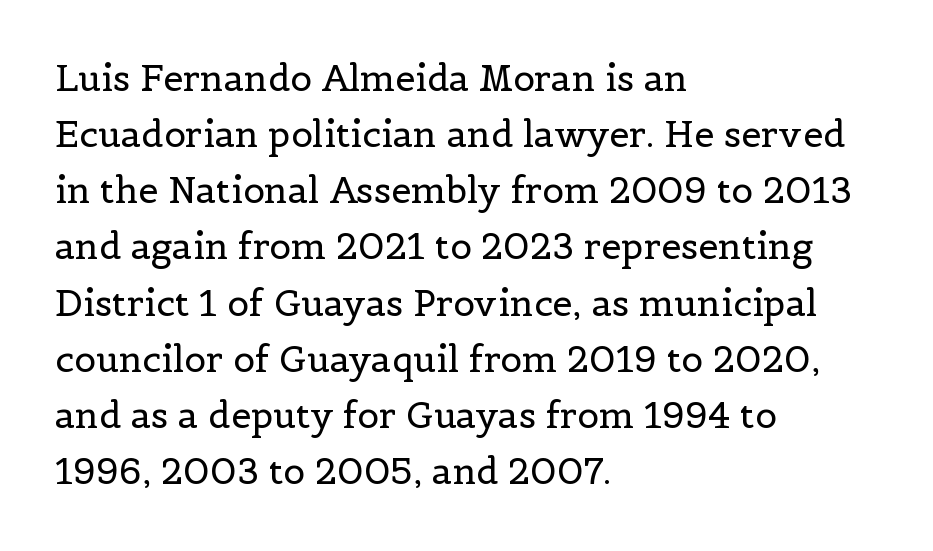
{"serif": "yes", "italic": "no", "bold": "no", "weight": "regular", "width": "normal", "x_height": "medium", "monospaced": "no", "underline": "no", "align": "left", "line_spacing": "normal", "line_spacing_ratio": 1.56, "letter_spacing": "normal", "letter_spacing_em": 0.0, "glyph_px": 36}
